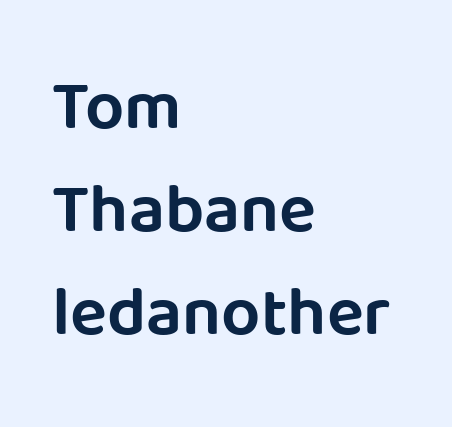
{"serif": "no", "italic": "no", "width": "normal", "stroke_contrast": "low", "x_height": "large", "monospaced": "no", "underline": "no", "align": "left", "line_spacing": "normal", "line_spacing_ratio": 1.49, "letter_spacing": "normal", "letter_spacing_em": 0.0, "glyph_px": 69}
